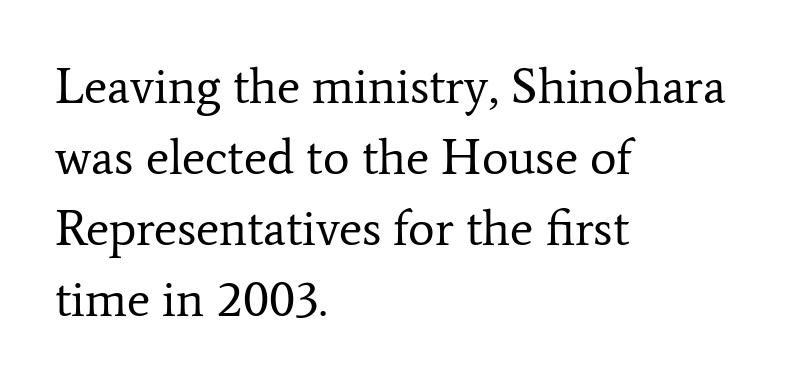
The image shows 50 px regular-weight serif type, upright; set left-aligned, normal line spacing (1.42x), normal letter spacing, not underlined; low stroke contrast and a medium x-height.
